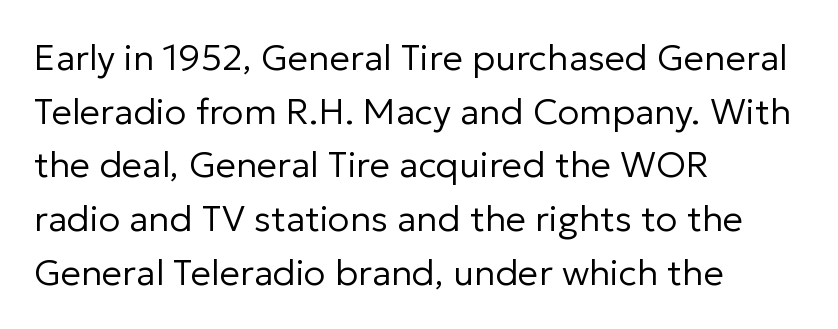
{"serif": "no", "italic": "no", "bold": "no", "weight": "regular", "width": "normal", "stroke_contrast": "low", "x_height": "medium", "monospaced": "no", "underline": "no", "align": "left", "line_spacing": "normal", "line_spacing_ratio": 1.49, "letter_spacing": "normal", "letter_spacing_em": 0.0, "glyph_px": 36}
